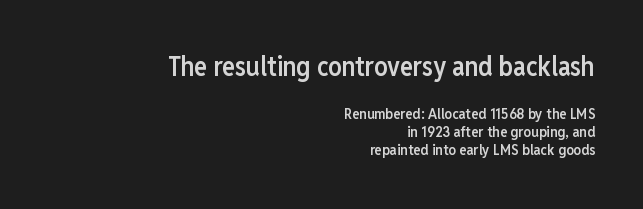
{"italic": "no", "bold": "semi", "underline": "no", "align": "right", "line_spacing_ratio": 1.22, "letter_spacing": "normal", "letter_spacing_em": 0.0, "larger_block": "first", "size_ratio": 1.8, "glyph_px": 27}
